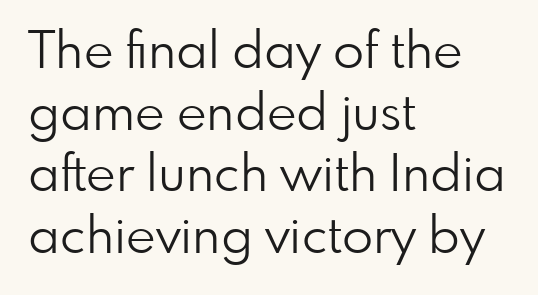
The image shows 51 px light sans-serif type, upright; set left-aligned, line spacing 1.21x, normal letter spacing, not underlined; low stroke contrast and a small x-height.
